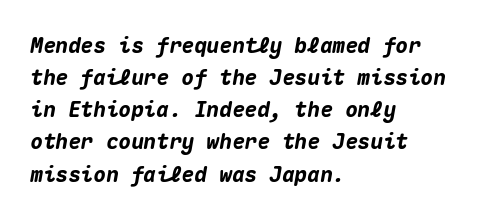
Q: Is the text bold? A: Yes.
Q: Is the text italic (slanted)? A: Yes, it leans right by about 10 degrees.
Q: Is the text underlined? A: No.
Q: How is the paragraph aligned? A: Left-aligned.
Q: Is the spacing between letters normal or unusually wide? A: Normal.
Q: Is the spacing between lines tight, normal or loose? A: Normal.
